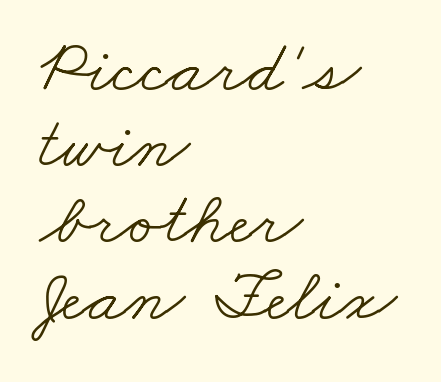
The image shows 74 px light, wide serif type; set left-aligned, tight line spacing (1.03x), normal letter spacing, not underlined; low stroke contrast and a small x-height.
